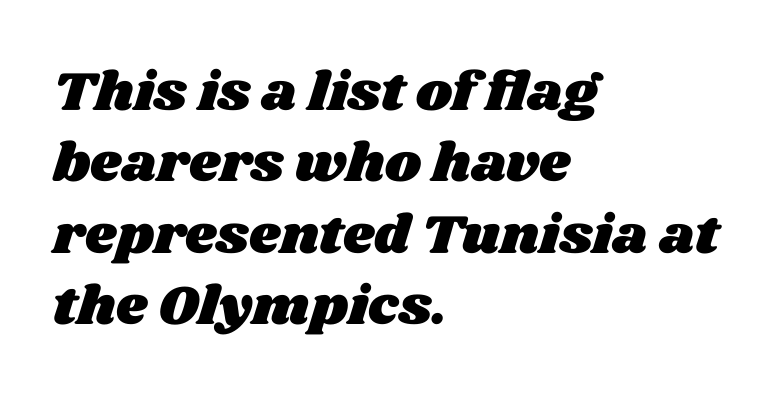
Q: Is the text underlined? A: No.
Q: How is the paragraph aligned? A: Left-aligned.
Q: Is the spacing between letters normal or unusually wide? A: Normal.
Q: Is the spacing between lines tight, normal or loose? A: Normal.
Q: Width (condensed, normal, or wide)? A: Wide.
Q: Stroke contrast? A: Medium.
Q: x-height? A: Large.
Q: Monospaced? A: No.
